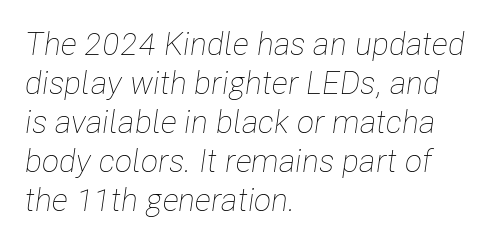
The typesetter chose a ragged-right arrangement here. The specimen reads as italic at a glance. Glance below the letters and you will spot only blank space. The horizontal fit of the characters is conventional and even. These lines are rendered in a variable-pitch font. The weight tops out at a normal text grade.
